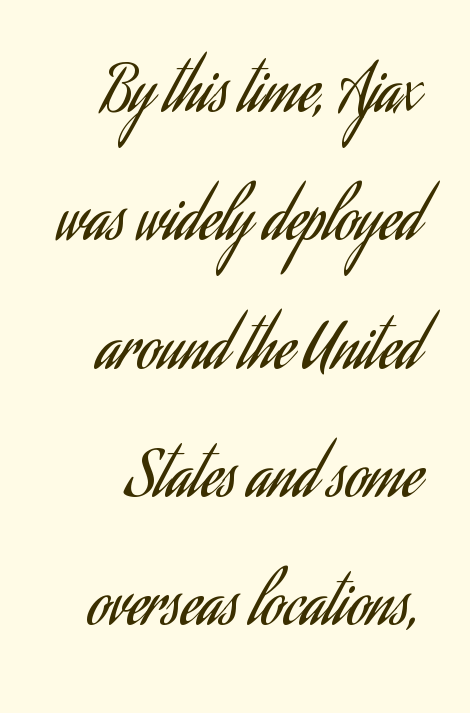
Q: Is the text bold? A: No.
Q: Is the text italic (slanted)? A: Yes.
Q: Is the typeface a serif or a sans-serif typeface? A: Sans-serif.
Q: Is the text underlined? A: No.
Q: Is the spacing between letters normal or unusually wide? A: Normal.
Q: Is the spacing between lines tight, normal or loose? A: Loose.
Q: Width (condensed, normal, or wide)? A: Condensed.
Q: Stroke contrast? A: Low.
Q: x-height? A: Small.
Q: Monospaced? A: No.
